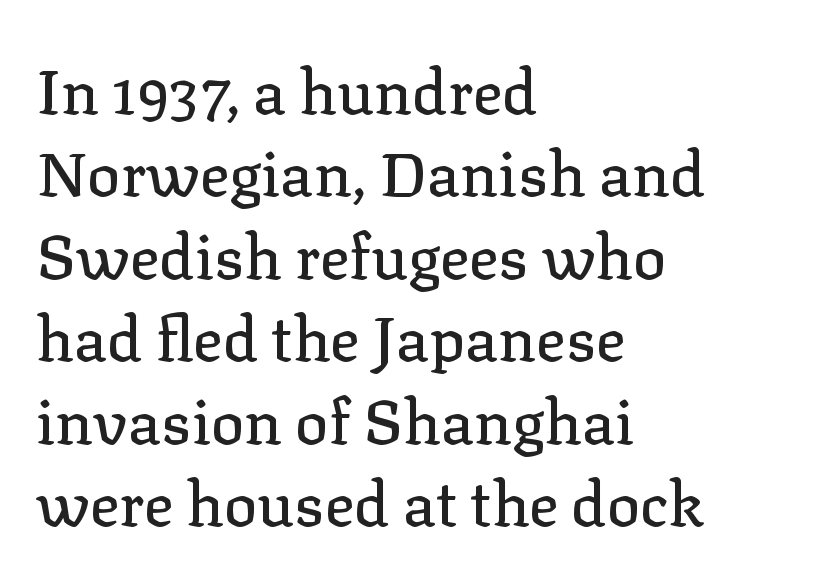
Designer's note — italics off, roman on. Where is the straight margin? On the left. Note: serifs present on the glyphs. The zone under the glyphs is completely vacant.
